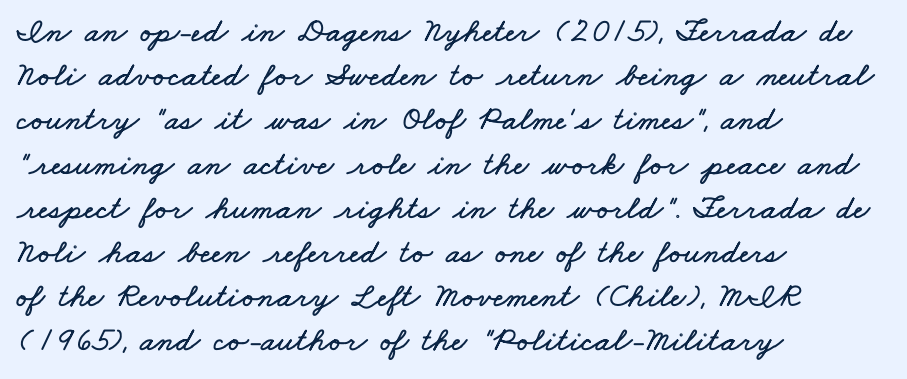
Q: Is the text underlined? A: No.
Q: How is the paragraph aligned? A: Left-aligned.
Q: Is the spacing between letters normal or unusually wide? A: Normal.
Q: Is the spacing between lines tight, normal or loose? A: Normal.
Q: Width (condensed, normal, or wide)? A: Wide.
Q: Stroke contrast? A: Low.
Q: x-height? A: Small.
Q: Monospaced? A: No.
